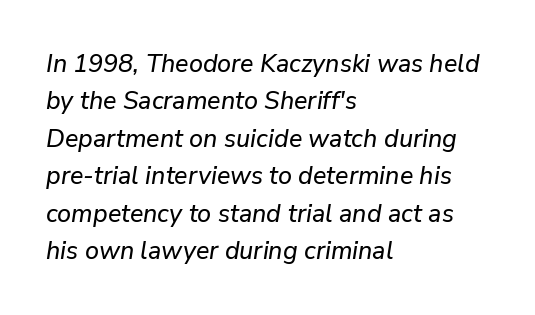
{"italic": "yes", "lean": "right", "slant_degrees": 9, "underline": "no", "align": "left", "line_spacing": "normal", "line_spacing_ratio": 1.5, "letter_spacing": "normal", "letter_spacing_em": 0.0, "glyph_px": 25}
